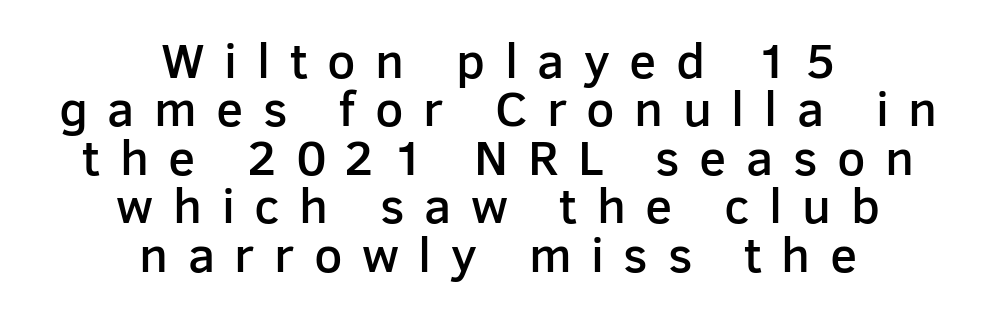
The image shows 50 px semibold sans-serif type, upright; set centered, tight line spacing (0.97x), unusually wide letter spacing (+0.39 em), not underlined; low stroke contrast and a medium x-height.
